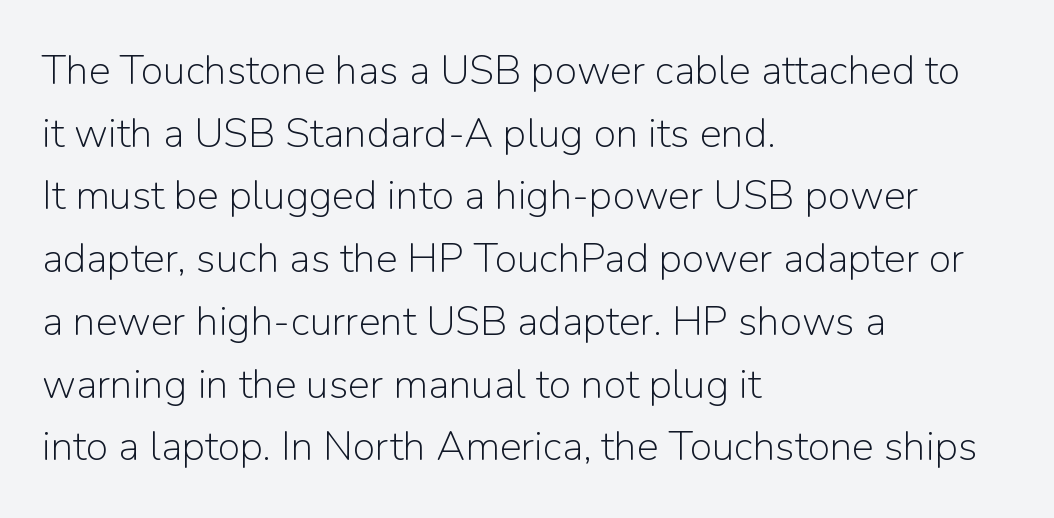
Q: Is the text bold? A: No.
Q: Is the text italic (slanted)? A: No, it is upright.
Q: Is the typeface a serif or a sans-serif typeface? A: Sans-serif.
Q: Is the text underlined? A: No.
Q: How is the paragraph aligned? A: Left-aligned.
Q: Is the spacing between letters normal or unusually wide? A: Normal.
Q: Is the spacing between lines tight, normal or loose? A: Normal.
Q: Width (condensed, normal, or wide)? A: Normal.
Q: Stroke contrast? A: Low.
Q: x-height? A: Medium.
Q: Monospaced? A: No.
